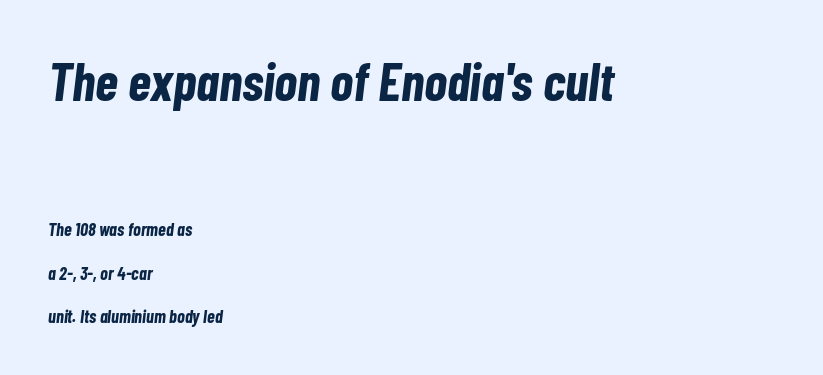
Q: Is the text bold? A: Yes.
Q: Is the text italic (slanted)? A: Yes, it leans right by about 7 degrees.
Q: Is the text underlined? A: No.
Q: How is the paragraph aligned? A: Left-aligned.
Q: Is the spacing between letters normal or unusually wide? A: Normal.
Q: Is the spacing between lines tight, normal or loose? A: Loose.
Q: Which block of text is set in a larger size, the first (top) or the second (bottom)? A: The first (top) one.
Q: Width (condensed, normal, or wide)? A: Condensed.
Q: Stroke contrast? A: Low.
Q: x-height? A: Medium.
Q: Monospaced? A: No.
